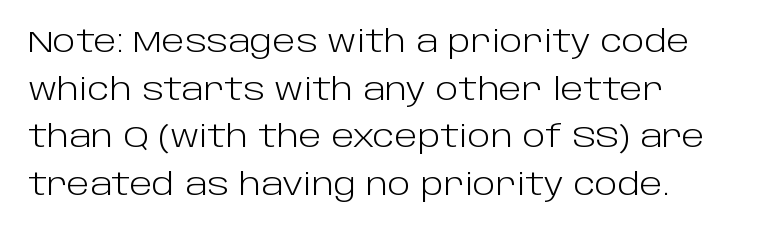
Vertical stems look standard width or narrower in stroke. Note the varied advance widths — an 'i' is clearly narrower than an 'm'. The line texture is even and compact thanks to regular tracking. Note: no serifs on the glyphs.
